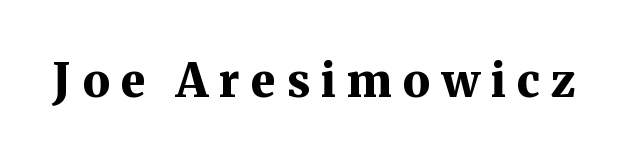
{"serif": "yes", "italic": "no", "bold": "yes", "weight": "bold", "width": "normal", "stroke_contrast": "medium", "x_height": "medium", "monospaced": "no", "underline": "no", "letter_spacing": "wide", "letter_spacing_em": 0.24, "glyph_px": 46}
